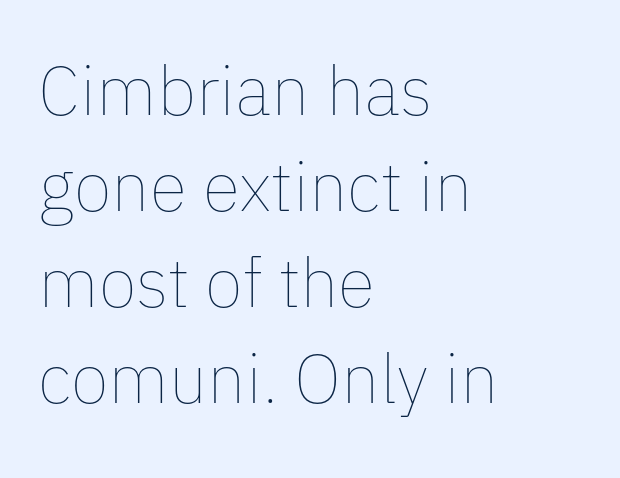
The image shows 69 px thin type, upright; set left-aligned, normal line spacing (1.39x), normal letter spacing, not underlined; low stroke contrast and a medium x-height.
